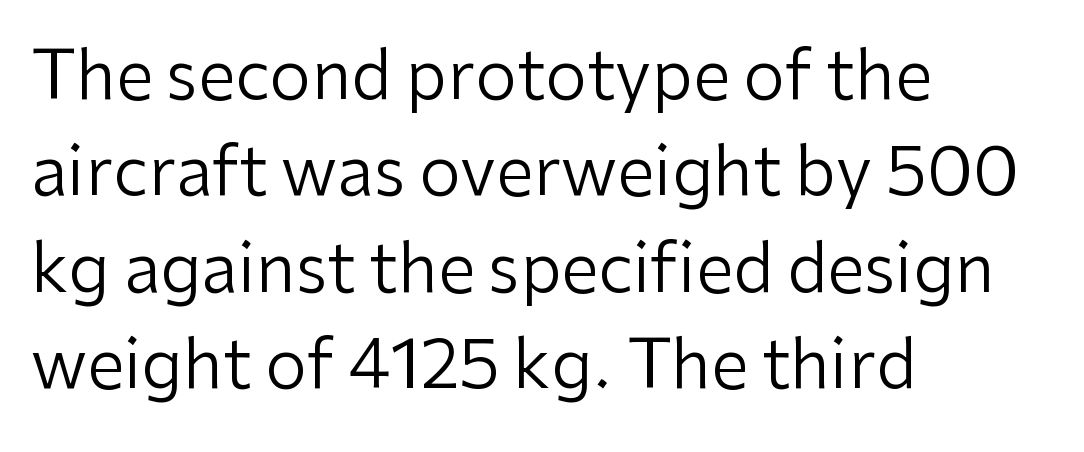
The image shows 67 px regular-weight sans-serif type, upright; set left-aligned, normal line spacing (1.44x), normal letter spacing, not underlined; low stroke contrast and a medium x-height.
